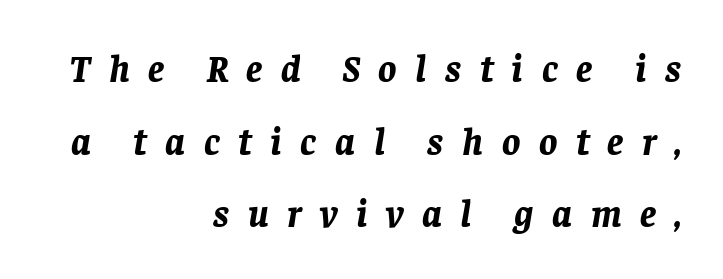
Q: Is the text bold? A: Yes.
Q: Is the text italic (slanted)? A: Yes, it leans right by about 8 degrees.
Q: Is the text underlined? A: No.
Q: How is the paragraph aligned? A: Right-aligned.
Q: Is the spacing between letters normal or unusually wide? A: Unusually wide.
Q: Is the spacing between lines tight, normal or loose? A: Loose.
Q: Width (condensed, normal, or wide)? A: Normal.
Q: Stroke contrast? A: Low.
Q: x-height? A: Large.
Q: Monospaced? A: No.
